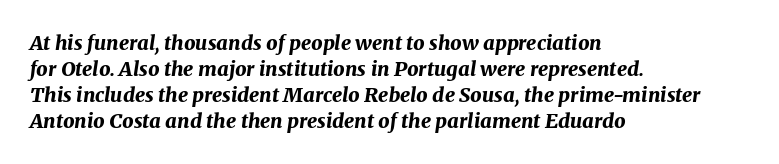
{"italic": "yes", "lean": "right", "slant_degrees": 8, "bold": "yes", "underline": "no", "align": "left", "line_spacing": "normal", "line_spacing_ratio": 1.3, "letter_spacing": "normal", "letter_spacing_em": 0.0, "glyph_px": 20}
